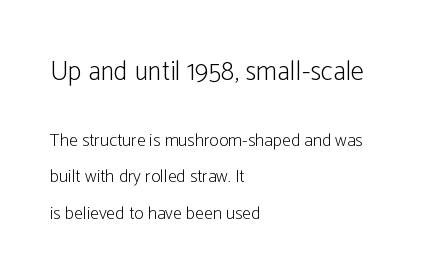
Q: Is the text bold? A: No.
Q: Is the text italic (slanted)? A: No, it is upright.
Q: Is the text underlined? A: No.
Q: How is the paragraph aligned? A: Left-aligned.
Q: Is the spacing between letters normal or unusually wide? A: Normal.
Q: Is the spacing between lines tight, normal or loose? A: Loose.
Q: Which block of text is set in a larger size, the first (top) or the second (bottom)? A: The first (top) one.
